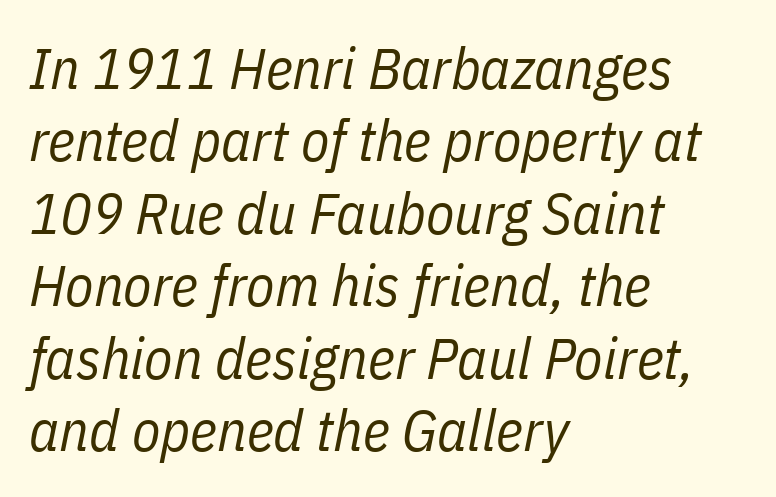
The image shows 58 px regular-weight, condensed type, italic (leaning right); set left-aligned, normal line spacing (1.25x), normal letter spacing, not underlined; low stroke contrast and a medium x-height.
